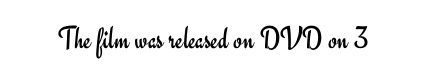
{"serif": "no", "bold": "no", "weight": "regular", "width": "normal", "stroke_contrast": "low", "x_height": "small", "monospaced": "no", "underline": "no", "letter_spacing": "normal", "letter_spacing_em": 0.0, "glyph_px": 32}
